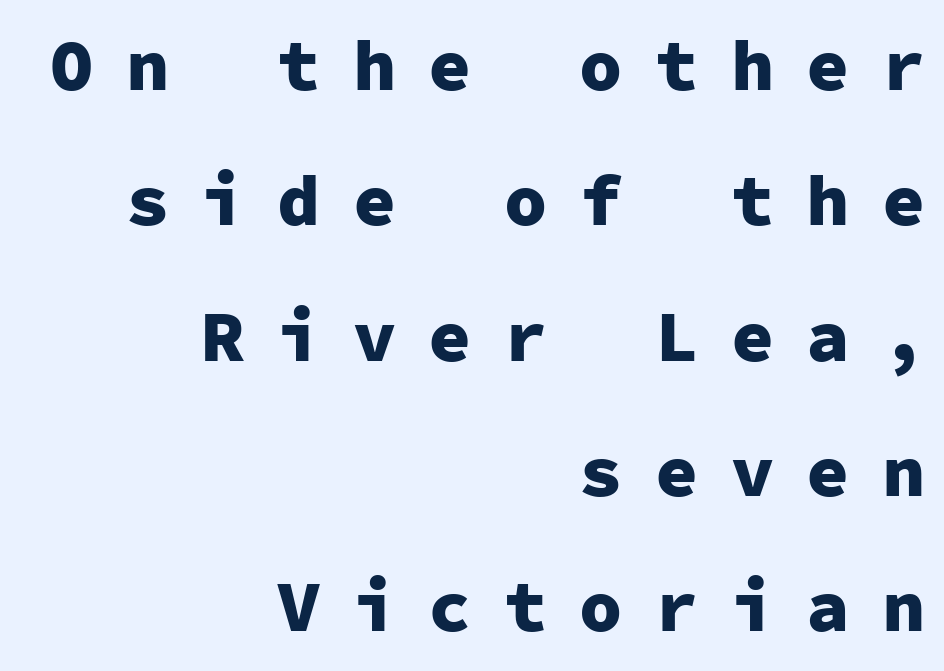
{"serif": "no", "italic": "no", "bold": "yes", "weight": "heavy", "width": "normal", "stroke_contrast": "low", "x_height": "medium", "monospaced": "yes", "underline": "no", "align": "right", "line_spacing_ratio": 1.88, "letter_spacing": "wide", "letter_spacing_em": 0.45, "glyph_px": 72}
